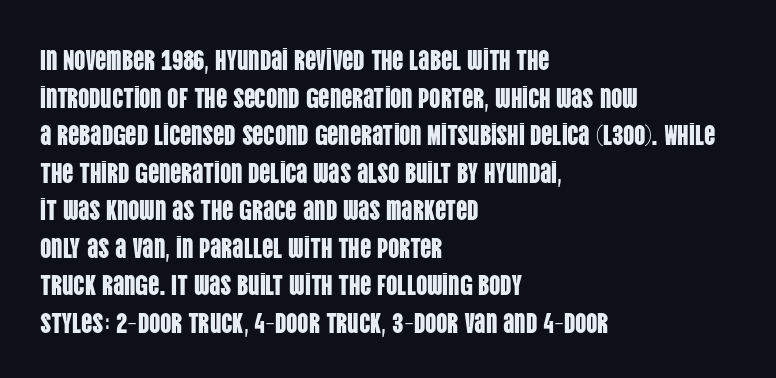
Leading: standard. Tall strokes in this sample are plumb rather than angled. The passage shown is typed in a proportional face where columns would drift. The typeface chosen for these lines omits serifs. Is the block centered? No — it sits flush against the left margin. No word sits above an underline.
